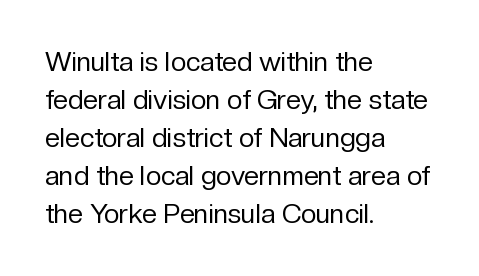
Q: Is the text bold? A: No.
Q: Is the text italic (slanted)? A: No, it is upright.
Q: Is the text underlined? A: No.
Q: How is the paragraph aligned? A: Left-aligned.
Q: Is the spacing between letters normal or unusually wide? A: Normal.
Q: Is the spacing between lines tight, normal or loose? A: Normal.
